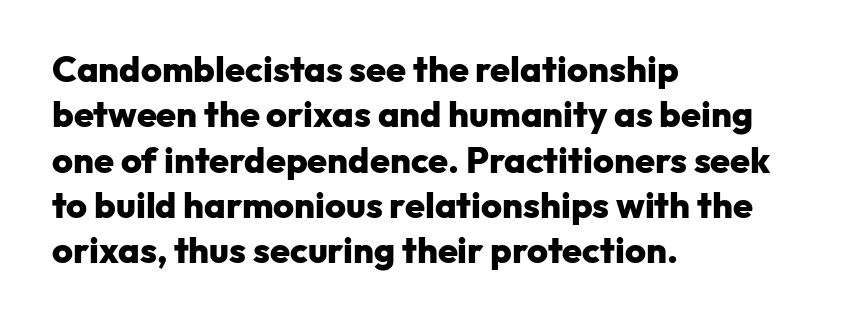
{"serif": "no", "italic": "no", "bold": "yes", "weight": "heavy", "width": "normal", "stroke_contrast": "low", "x_height": "medium", "monospaced": "no", "underline": "no", "align": "left", "line_spacing": "normal", "line_spacing_ratio": 1.26, "letter_spacing": "normal", "letter_spacing_em": 0.0, "glyph_px": 36}
